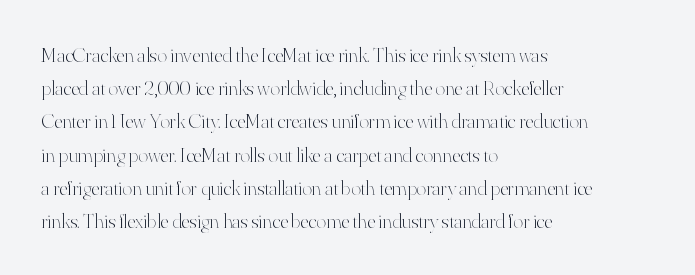
The face looks like a standard text weight, possibly lighter. Short and long lines alike share a common starting point at left. Vertically, the passage feels balanced, rows spaced as you'd expect. A bare baseline throughout the passage. Here the glyphs are tracked normally, forming tight word shapes.
